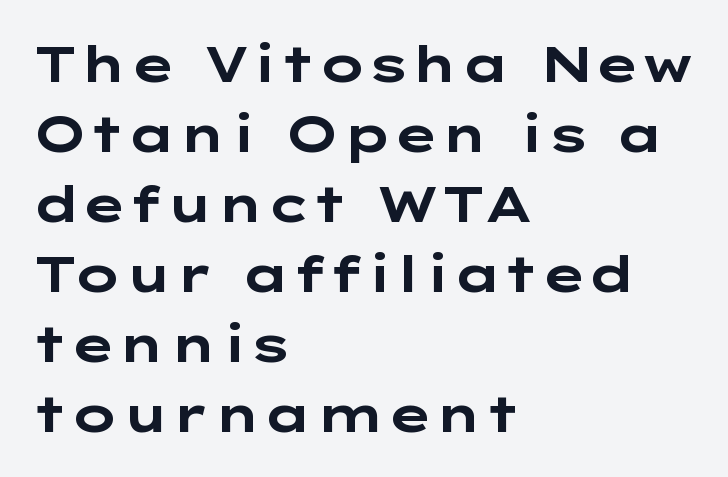
{"serif": "no", "italic": "no", "bold": "yes", "weight": "bold", "width": "wide", "stroke_contrast": "low", "x_height": "medium", "underline": "no", "align": "left", "line_spacing": "normal", "line_spacing_ratio": 1.4, "letter_spacing": "normal", "letter_spacing_em": 0.0, "glyph_px": 50}
